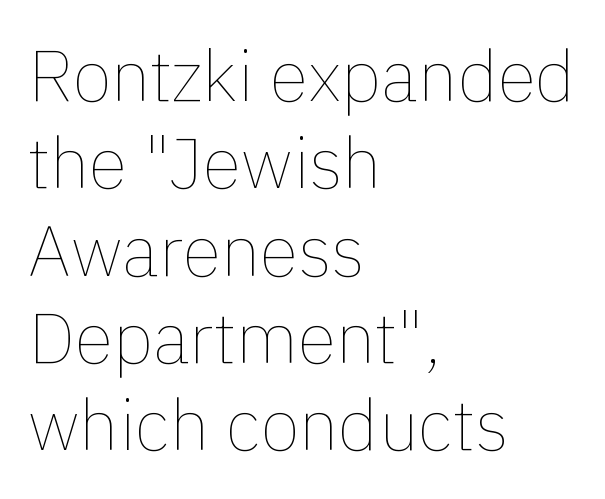
Q: Is the text bold? A: No.
Q: Is the text italic (slanted)? A: No, it is upright.
Q: Is the text underlined? A: No.
Q: How is the paragraph aligned? A: Left-aligned.
Q: Is the spacing between letters normal or unusually wide? A: Normal.
Q: Width (condensed, normal, or wide)? A: Normal.
Q: x-height? A: Medium.
Q: Monospaced? A: No.
